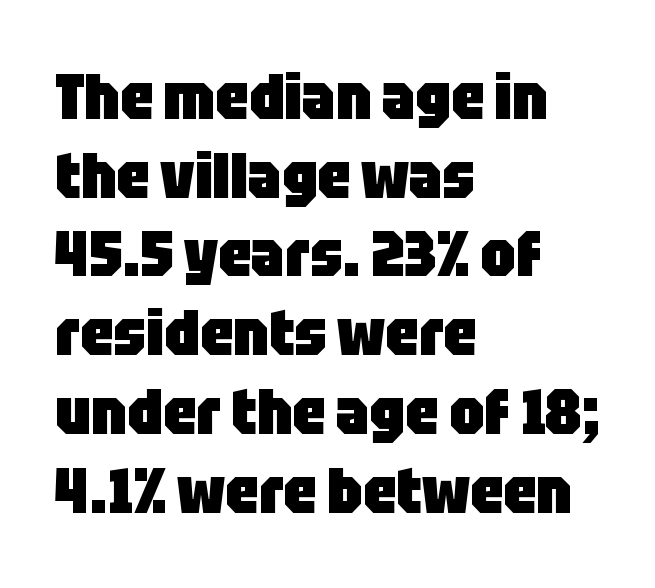
The letters carry no serifs — their stems end cleanly without finishing strokes. A roman cut, with each character standing at attention. The tracking reads as untouched default to a designer's eye. The sample has been set heavy, in full bold. Caption: multi-line text, flush left, ragged right.
